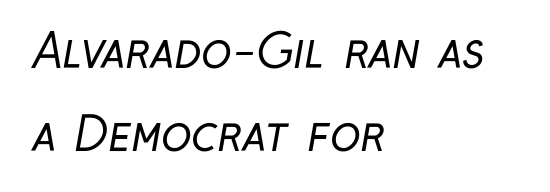
{"serif": "no", "bold": "no", "weight": "regular", "width": "condensed", "stroke_contrast": "low", "x_height": "medium", "monospaced": "no", "underline": "no", "align": "left", "line_spacing_ratio": 1.8, "letter_spacing": "normal", "letter_spacing_em": 0.0, "glyph_px": 46}
